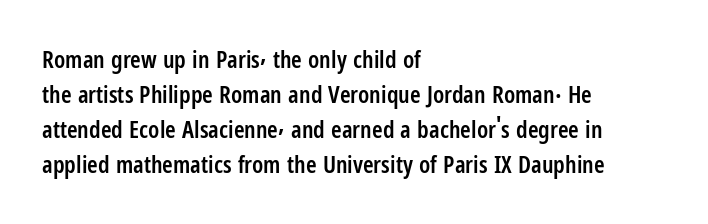
Leading matches the norm, producing a regular column. This sample uses an upright cut, with every glyph sitting square on the baseline. A fair bit of extra ink — the face is semibold, not bold. Does the copy run flush right? No — it runs flush left. This rendering features lettering with no underline. Between one letter and the next there's only the usual sliver of space.
